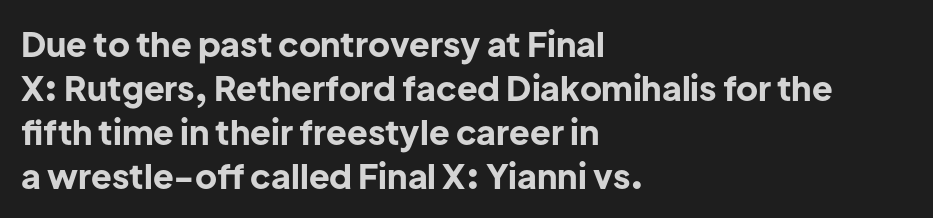
The lettering holds an erect, upright posture throughout. Typesetter's note: full bold, strokes at maximum text heaviness. A student would call this left alignment; a typographer would say flush left, rag right. Do the characters align in a grid? No, the font is proportional. Students, observe: this is what conventionally led text looks like.
